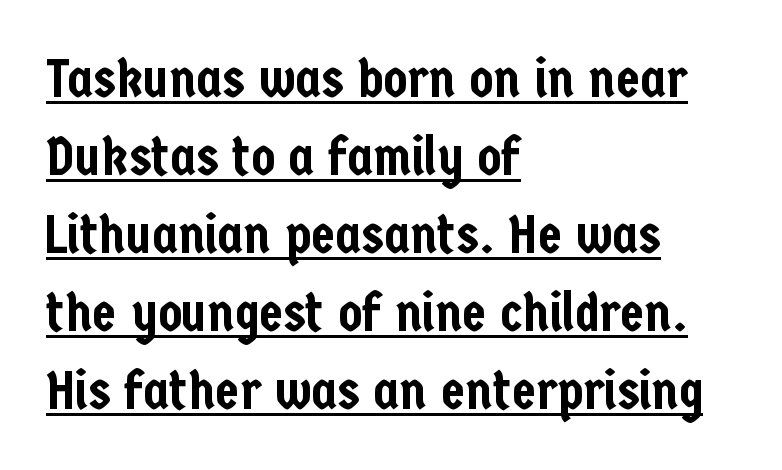
Q: Is the text italic (slanted)? A: No, it is upright.
Q: Is the typeface a serif or a sans-serif typeface? A: Sans-serif.
Q: Is the text underlined? A: Yes.
Q: How is the paragraph aligned? A: Left-aligned.
Q: Is the spacing between letters normal or unusually wide? A: Normal.
Q: Is the spacing between lines tight, normal or loose? A: Normal.
Q: Width (condensed, normal, or wide)? A: Condensed.
Q: Stroke contrast? A: Low.
Q: x-height? A: Medium.
Q: Monospaced? A: No.
